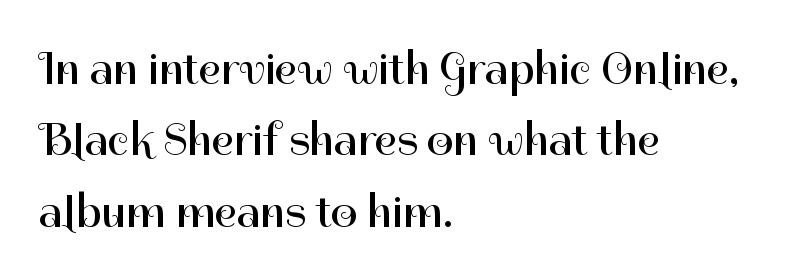
{"serif": "no", "italic": "no", "bold": "no", "weight": "regular", "width": "normal", "stroke_contrast": "high", "x_height": "medium", "monospaced": "no", "underline": "no", "align": "left", "line_spacing": "normal", "line_spacing_ratio": 1.52, "letter_spacing": "normal", "letter_spacing_em": 0.0, "glyph_px": 47}
